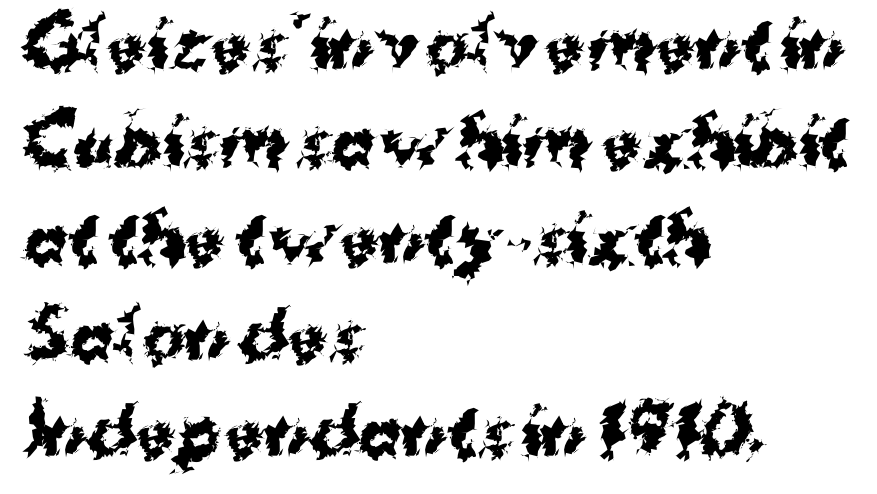
Q: Is the text bold? A: Yes.
Q: Is the text italic (slanted)? A: Yes.
Q: Is the typeface a serif or a sans-serif typeface? A: Sans-serif.
Q: Is the text underlined? A: No.
Q: How is the paragraph aligned? A: Left-aligned.
Q: Is the spacing between letters normal or unusually wide? A: Normal.
Q: Is the spacing between lines tight, normal or loose? A: Normal.
Q: Width (condensed, normal, or wide)? A: Normal.
Q: Stroke contrast? A: Medium.
Q: x-height? A: Medium.
Q: Monospaced? A: No.
